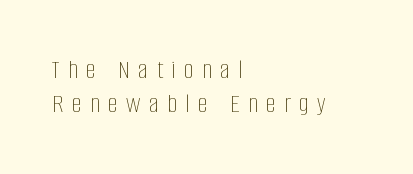
{"italic": "no", "bold": "no", "weight": "thin", "width": "condensed", "stroke_contrast": "low", "x_height": "large", "monospaced": "no", "underline": "no", "align": "left", "line_spacing_ratio": 1.23, "letter_spacing": "wide", "letter_spacing_em": 0.3, "glyph_px": 28}
